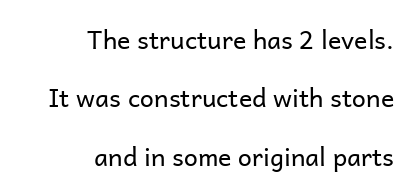
These lines keep a tight, regular rhythm from letter to letter. This block would shrink considerably if given ordinary leading; it's expanded now. The strokes carry an ordinary text weight at most. Plain, unruled lines of type. Casual observation: everything's shoved over to the right.
